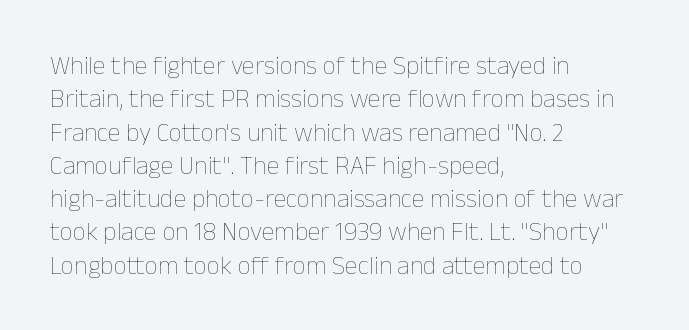
Compared with typical paragraphs, the rows here are spaced about the same. The letters stand straight up with perfectly vertical stems. Short and long lines alike share a common starting point at left. Is the stroke heavy? The answer is a plain regular-or-lighter. In terms of letterspacing, this is plain default setting. Just letters on the line, the space beneath them empty.
